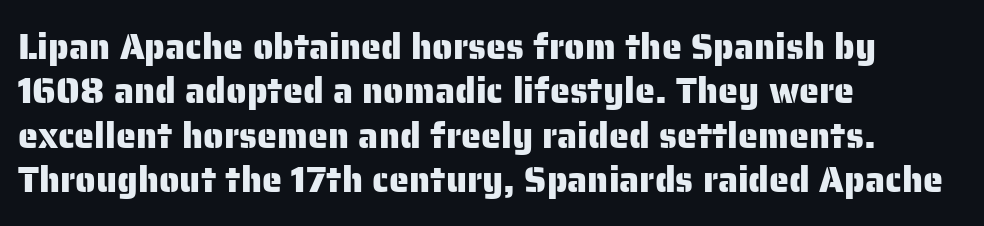
The image shows 36 px sans-serif type, upright; set left-aligned, line spacing 1.23x, normal letter spacing, not underlined; low stroke contrast and a medium x-height.
